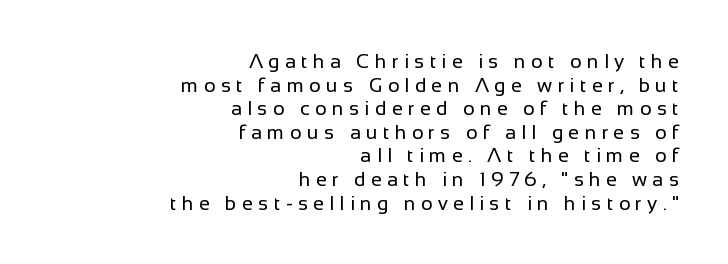
{"italic": "no", "bold": "no", "underline": "no", "align": "right", "line_spacing_ratio": 1.18, "letter_spacing": "wide", "letter_spacing_em": 0.26, "glyph_px": 20}
